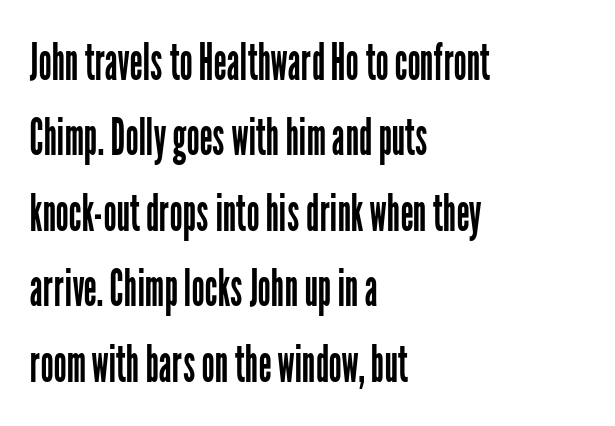
The area under the type is left untouched. These lines stack with their left ends in a neat column. One glance says typical: line gaps are just what's usual. This sample has the flowing, uneven cadence of proportional lettering. Spacing between characters is what you'd get straight out of the box.
